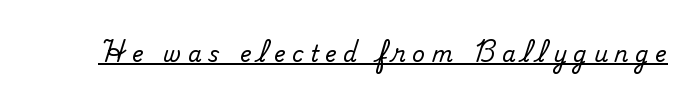
{"underline": "yes", "letter_spacing": "wide", "letter_spacing_em": 0.3, "glyph_px": 22}
